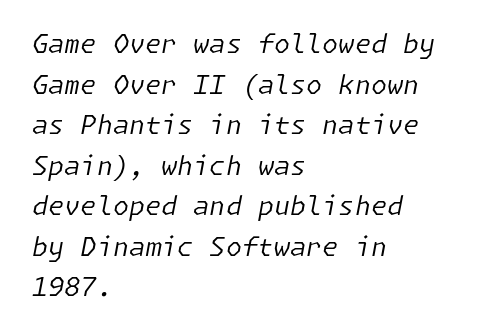
Ink coverage per letter is moderate at most. Nobody drew a line under any word here. The horizontal fit of the characters is conventional and even. Visually the block forms a straight wall on the left and a jagged coastline on the right. Style check: oblique.
